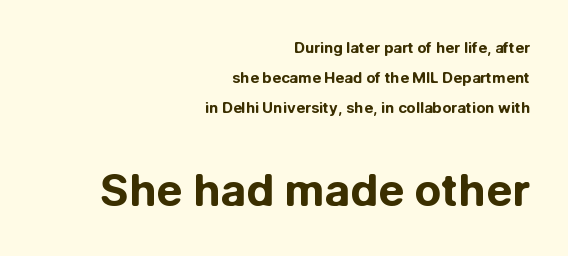
{"serif": "no", "italic": "no", "bold": "yes", "weight": "bold", "width": "normal", "stroke_contrast": "low", "x_height": "medium", "monospaced": "no", "underline": "no", "align": "right", "line_spacing": "loose", "line_spacing_ratio": 2.0, "letter_spacing": "normal", "letter_spacing_em": 0.0, "larger_block": "second", "size_ratio": 2.93, "glyph_px": 44}
